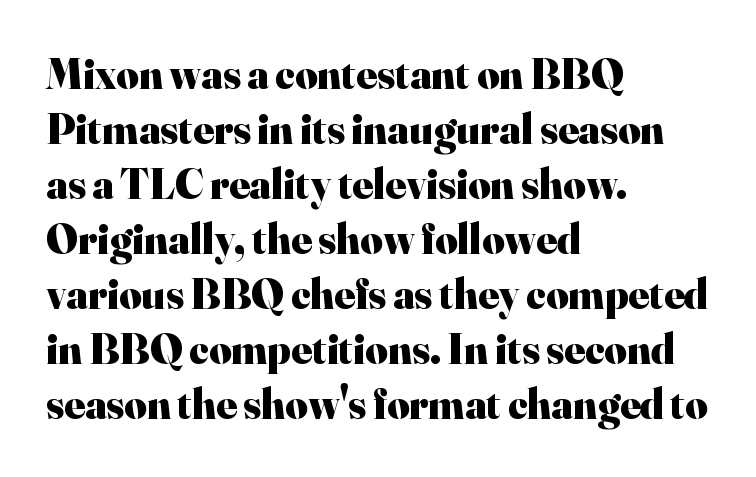
Q: Is the text bold? A: Yes.
Q: Is the text italic (slanted)? A: No, it is upright.
Q: Is the typeface a serif or a sans-serif typeface? A: Serif.
Q: Is the text underlined? A: No.
Q: How is the paragraph aligned? A: Left-aligned.
Q: Is the spacing between letters normal or unusually wide? A: Normal.
Q: Is the spacing between lines tight, normal or loose? A: Normal.
Q: Width (condensed, normal, or wide)? A: Normal.
Q: Stroke contrast? A: High.
Q: x-height? A: Small.
Q: Monospaced? A: No.
